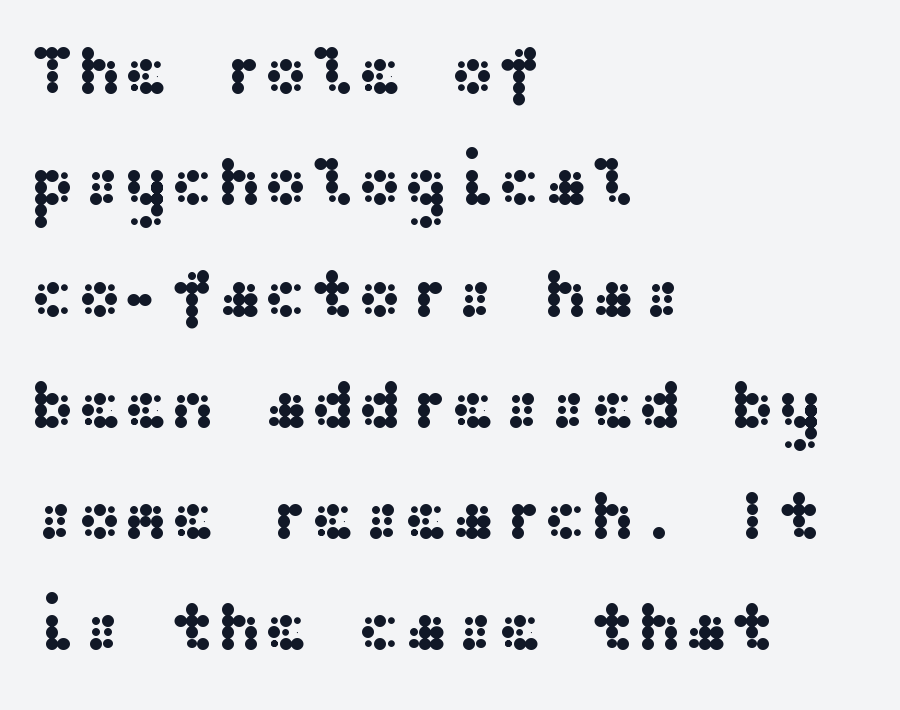
{"serif": "no", "italic": "no", "width": "wide", "stroke_contrast": "medium", "x_height": "medium", "underline": "no", "align": "left", "line_spacing": "normal", "line_spacing_ratio": 1.59, "letter_spacing": "normal", "letter_spacing_em": 0.0, "glyph_px": 70}
